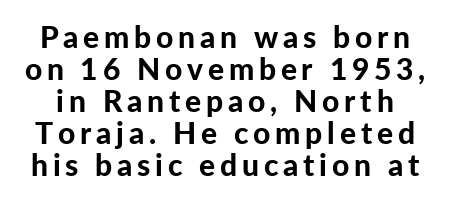
The image shows 30 px bold sans-serif type, upright; set tight line spacing (1.07x), not underlined; low stroke contrast and a medium x-height.
